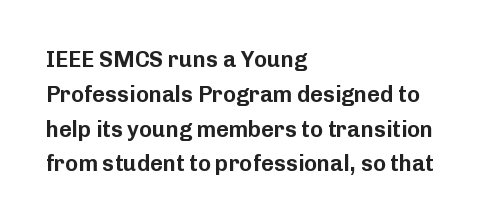
The image shows 22 px text type, upright; set left-aligned, normal line spacing (1.58x), normal letter spacing, not underlined.
